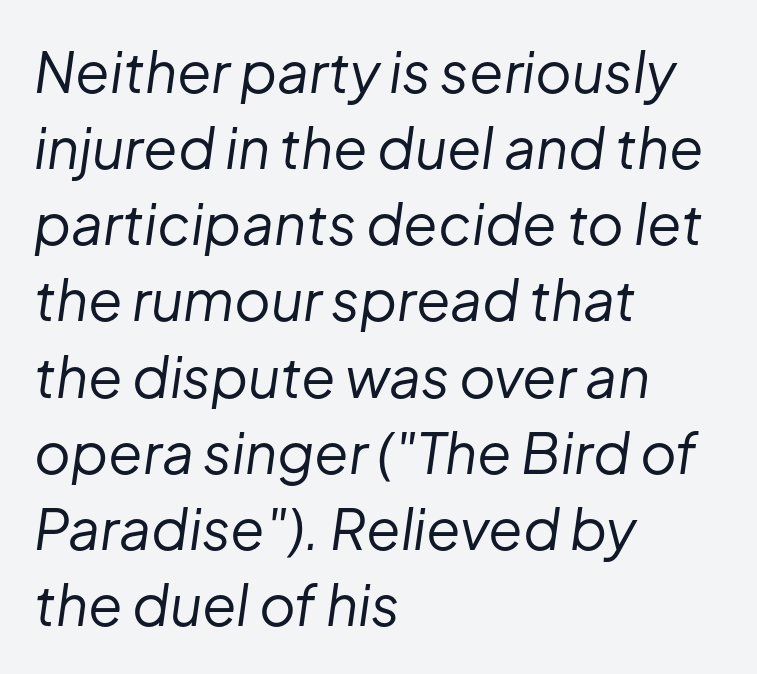
Q: Is the text bold? A: No.
Q: Is the text italic (slanted)? A: Yes, it leans right by about 8 degrees.
Q: Is the text underlined? A: No.
Q: How is the paragraph aligned? A: Left-aligned.
Q: Is the spacing between letters normal or unusually wide? A: Normal.
Q: Is the spacing between lines tight, normal or loose? A: Normal.
Q: Width (condensed, normal, or wide)? A: Normal.
Q: Stroke contrast? A: Low.
Q: x-height? A: Medium.
Q: Monospaced? A: No.
